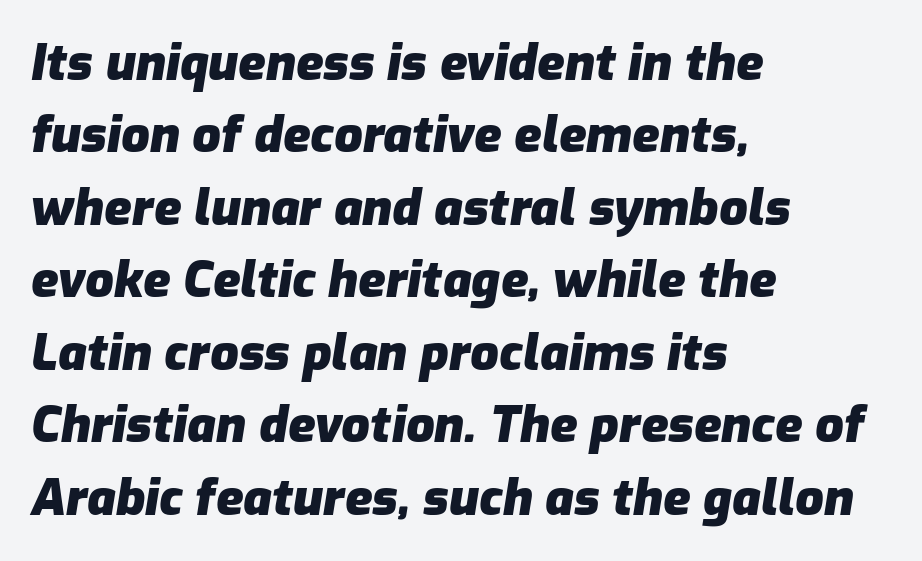
{"italic": "yes", "lean": "right", "slant_degrees": 9, "bold": "yes", "weight": "heavy", "width": "normal", "stroke_contrast": "low", "x_height": "medium", "monospaced": "no", "underline": "no", "align": "left", "line_spacing": "normal", "line_spacing_ratio": 1.45, "letter_spacing": "normal", "letter_spacing_em": 0.0, "glyph_px": 50}
